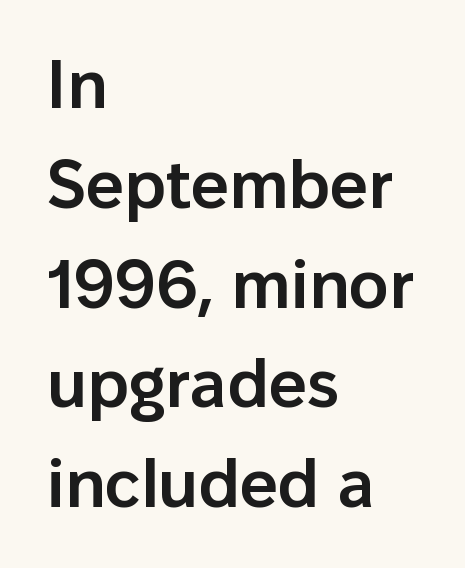
{"serif": "no", "italic": "no", "bold": "semi", "weight": "semibold", "width": "normal", "stroke_contrast": "low", "x_height": "medium", "monospaced": "no", "underline": "no", "align": "left", "line_spacing": "normal", "line_spacing_ratio": 1.49, "letter_spacing": "normal", "letter_spacing_em": 0.0, "glyph_px": 67}
